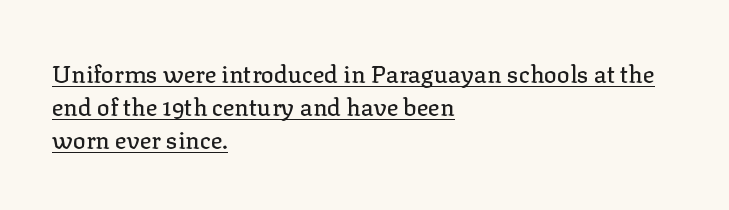
The lettering holds an erect, upright posture throughout. Caption: standard tracking, unaltered. The rendering uses the underline text-decoration. Line starts are locked; line ends wander. The designer left line spacing at the default.
